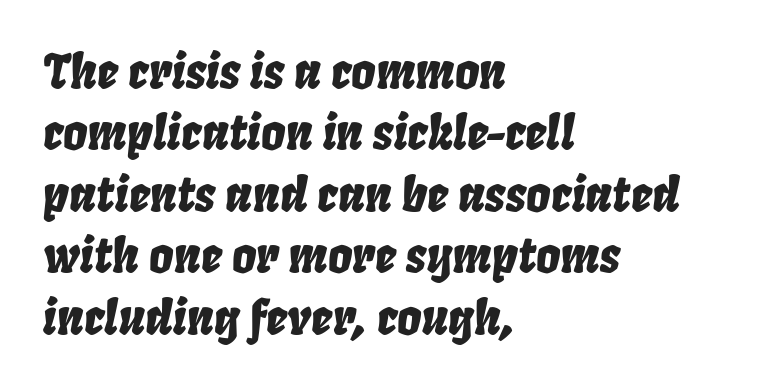
{"italic": "yes", "lean": "right", "slant_degrees": 8, "width": "condensed", "stroke_contrast": "low", "x_height": "large", "monospaced": "no", "underline": "no", "align": "left", "line_spacing": "normal", "line_spacing_ratio": 1.28, "letter_spacing": "normal", "letter_spacing_em": 0.0, "glyph_px": 48}
